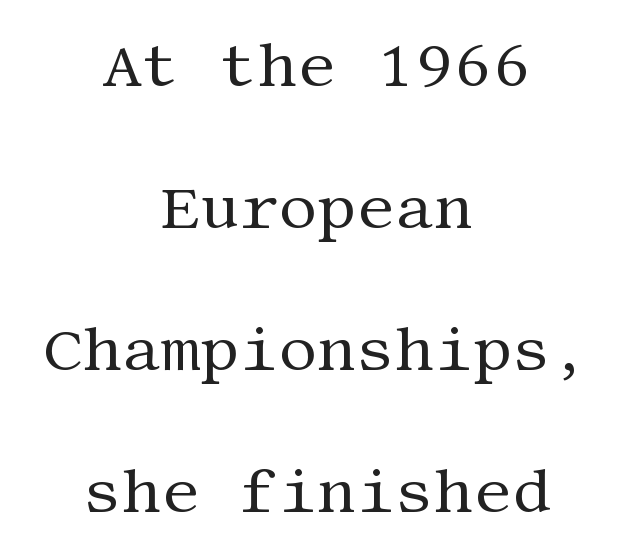
{"serif": "yes", "italic": "no", "bold": "no", "weight": "regular", "width": "normal", "stroke_contrast": "medium", "x_height": "large", "underline": "no", "align": "center", "line_spacing": "loose", "line_spacing_ratio": 2.33, "letter_spacing": "normal", "letter_spacing_em": 0.0, "glyph_px": 61}
